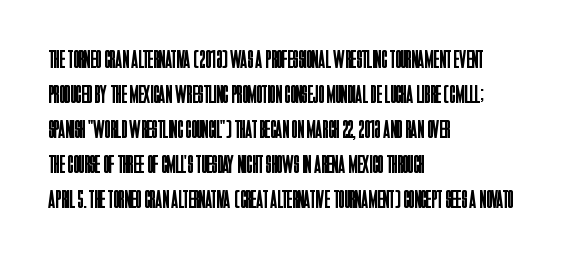
{"italic": "no", "bold": "no", "underline": "no", "align": "left", "line_spacing": "normal", "line_spacing_ratio": 1.35, "letter_spacing": "normal", "letter_spacing_em": 0.0, "glyph_px": 26}
